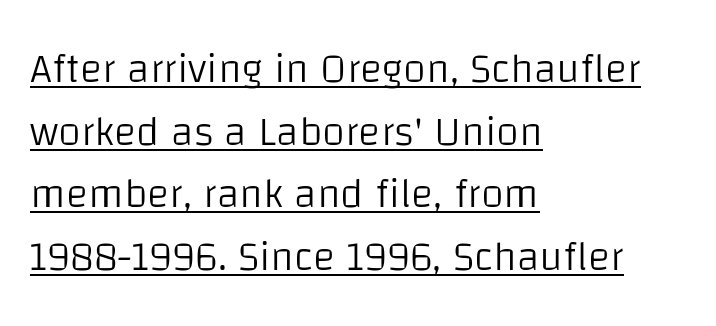
The image shows 42 px light sans-serif type, upright; set left-aligned, normal line spacing (1.49x), normal letter spacing, underlined; low stroke contrast and a large x-height.
